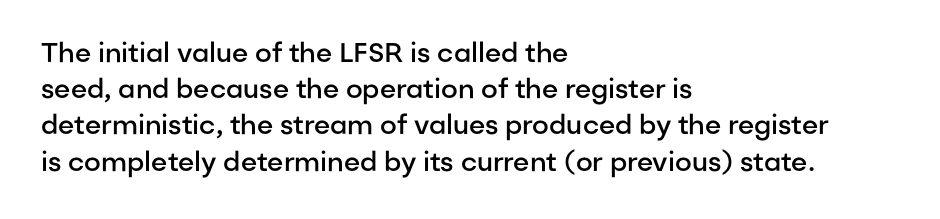
Q: Is the text bold? A: Semi-bold.
Q: Is the text italic (slanted)? A: No, it is upright.
Q: Is the text underlined? A: No.
Q: How is the paragraph aligned? A: Left-aligned.
Q: Is the spacing between letters normal or unusually wide? A: Normal.
Q: Is the spacing between lines tight, normal or loose? A: Normal.
